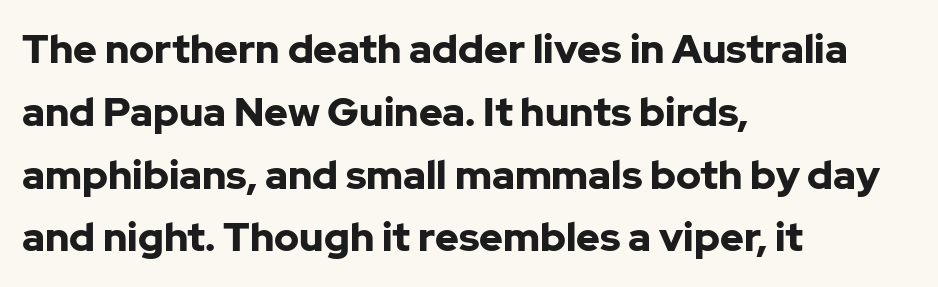
Reading down the block, your eye returns to a fixed left position each line. The glyphs have the mass of a bold cut. The rendering uses a moderate line-height, typical for paragraphs. It's the straight-up-and-down kind of type. Regarding serifs, this sample does without them. Tracking here is standard; glyphs follow each other at the usual distance.
